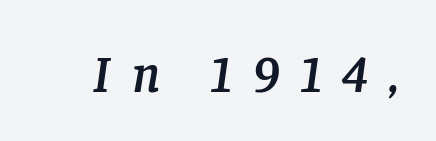
{"serif": "yes", "italic": "yes", "lean": "right", "slant_degrees": 8, "width": "normal", "stroke_contrast": "low", "x_height": "large", "monospaced": "no", "underline": "no", "letter_spacing": "wide", "letter_spacing_em": 0.41, "glyph_px": 52}
